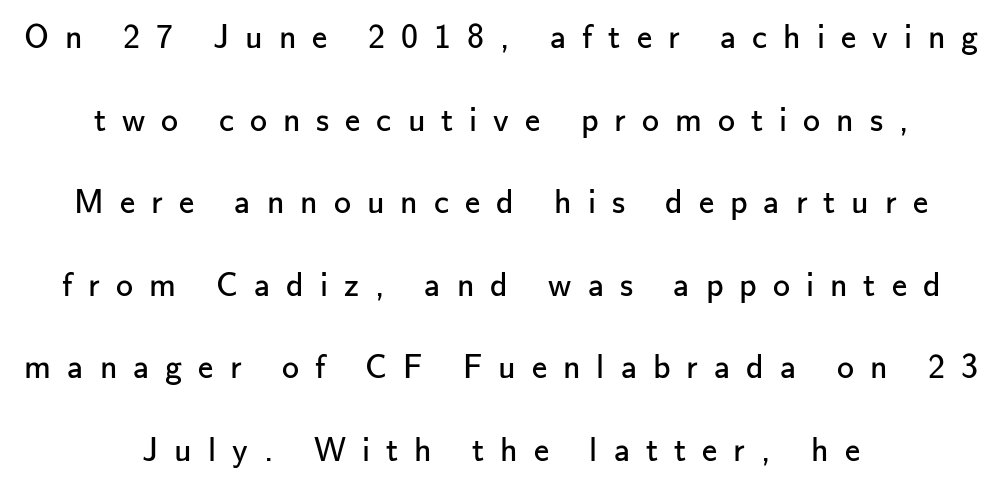
{"serif": "no", "italic": "no", "bold": "no", "weight": "regular", "width": "normal", "stroke_contrast": "low", "x_height": "small", "monospaced": "no", "underline": "no", "align": "center", "line_spacing": "loose", "line_spacing_ratio": 2.43, "letter_spacing": "wide", "letter_spacing_em": 0.47, "glyph_px": 34}
